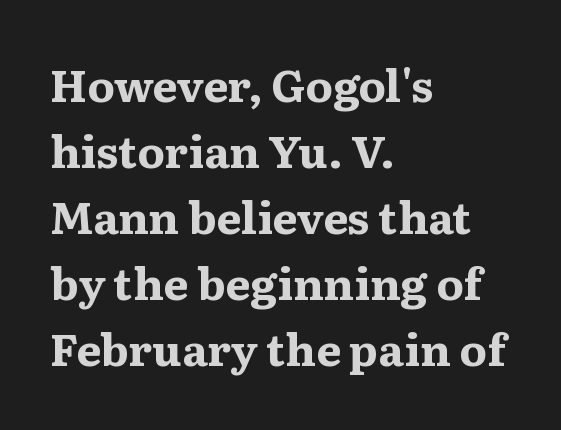
Do the characters align in a grid? No, the font is proportional. Reading down the block, your eye returns to a fixed left position each line. You can tell from the footed stems that serif type was used. The block of text has a typical density, with ordinary space between rows. Its strokes are broad and dark, the hallmark of bold type.
